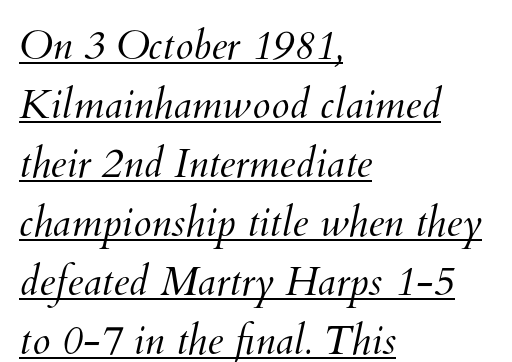
The image shows 41 px light type; set left-aligned, normal line spacing (1.44x), normal letter spacing, underlined; medium stroke contrast and a small x-height.
